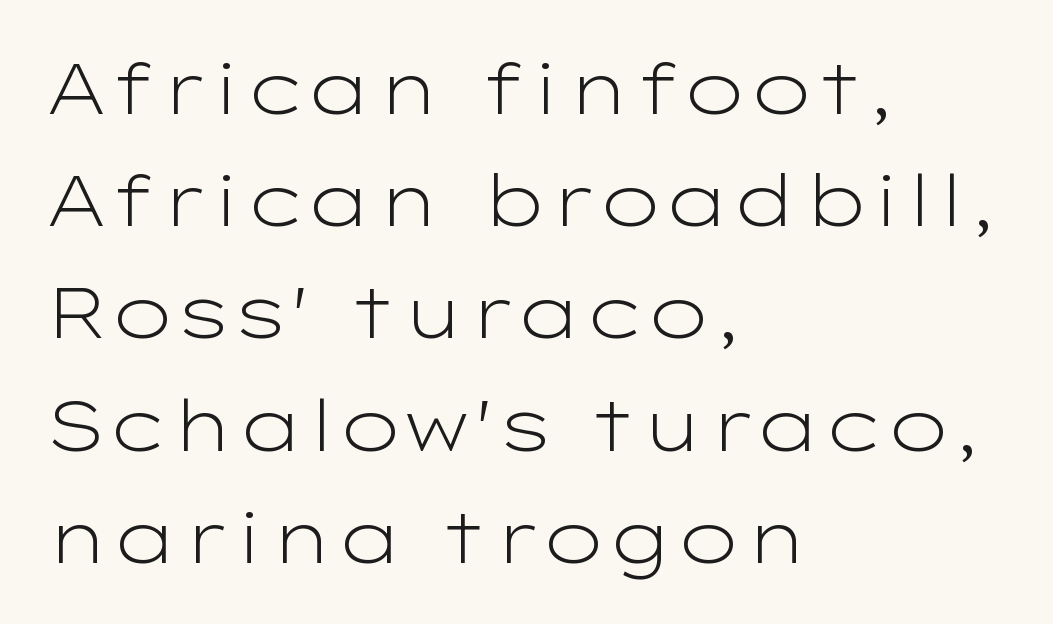
Q: Is the text bold? A: No.
Q: Is the text italic (slanted)? A: No, it is upright.
Q: Is the typeface a serif or a sans-serif typeface? A: Sans-serif.
Q: Is the text underlined? A: No.
Q: How is the paragraph aligned? A: Left-aligned.
Q: Is the spacing between letters normal or unusually wide? A: Normal.
Q: Is the spacing between lines tight, normal or loose? A: Normal.
Q: Width (condensed, normal, or wide)? A: Wide.
Q: Stroke contrast? A: Low.
Q: x-height? A: Medium.
Q: Monospaced? A: No.
